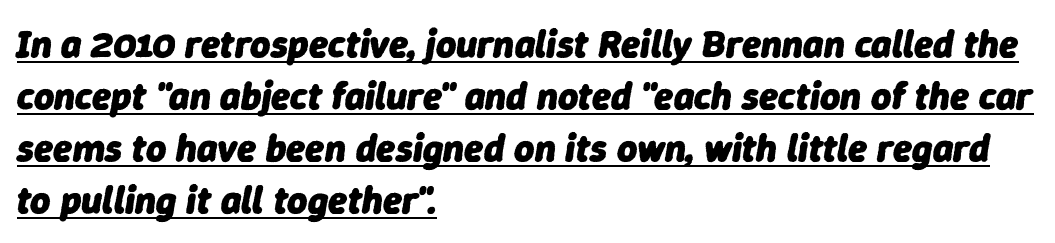
Q: Is the text bold? A: Yes.
Q: Is the text italic (slanted)? A: Yes, it leans right by about 9 degrees.
Q: Is the text underlined? A: Yes.
Q: How is the paragraph aligned? A: Left-aligned.
Q: Is the spacing between letters normal or unusually wide? A: Normal.
Q: Is the spacing between lines tight, normal or loose? A: Normal.
Q: Width (condensed, normal, or wide)? A: Normal.
Q: Stroke contrast? A: Low.
Q: x-height? A: Medium.
Q: Monospaced? A: No.
